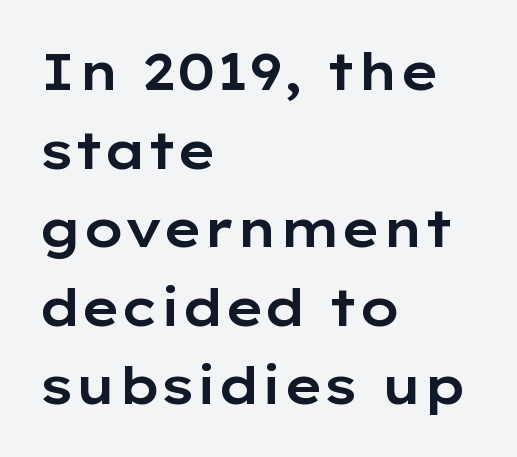
Does the type have serifs? No, each stem ends abruptly. Casual observation: everything's shoved over to the left. Proportional: the letters do not fall into vertical columns. Caption: standard tracking, unaltered. No word sits above an underline. In terms of leading, this rendering sits right in the middle.
